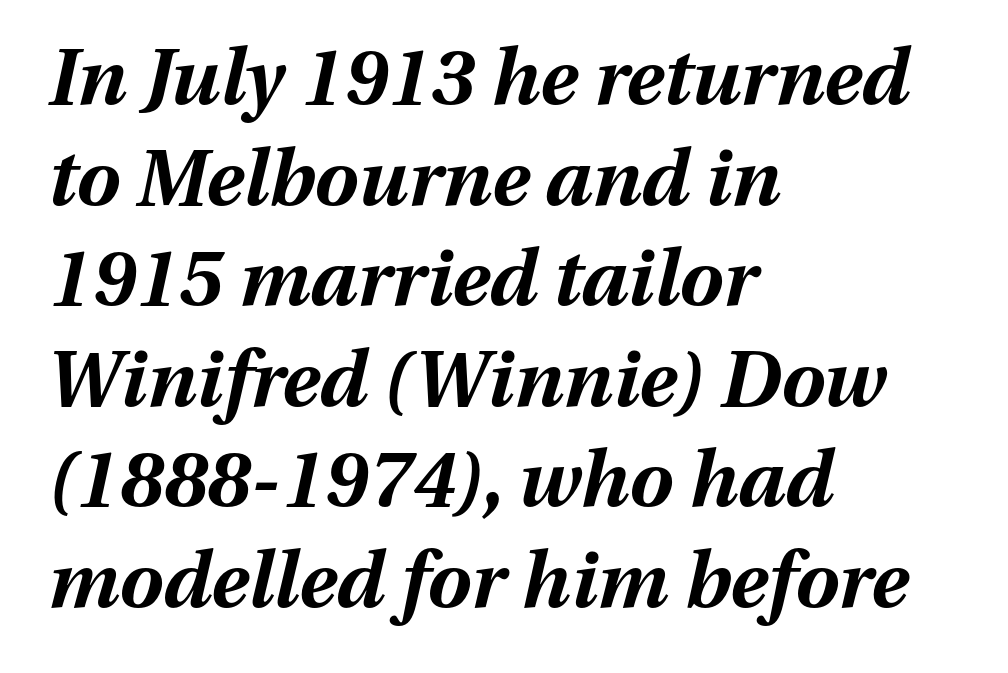
The image shows 78 px bold type, italic (leaning right); set left-aligned, normal line spacing (1.29x), normal letter spacing, not underlined; medium stroke contrast and a medium x-height.
